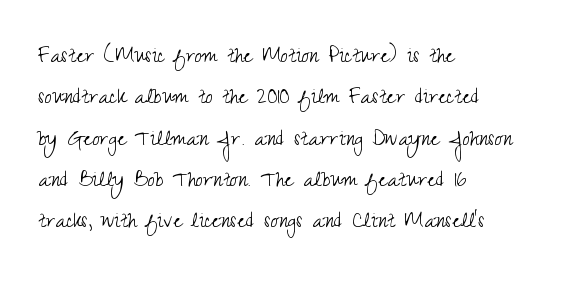
Each stroke keeps to a modest, everyday thickness or less. Whoever set this chose a conventional vertical rhythm. Caption: multi-line text, flush left, ragged right. Underlining? Definitely not there.
